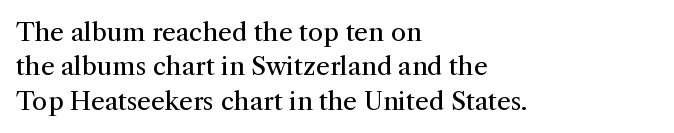
The image shows 25 px text type, upright; set left-aligned, normal line spacing (1.38x), normal letter spacing, not underlined.
